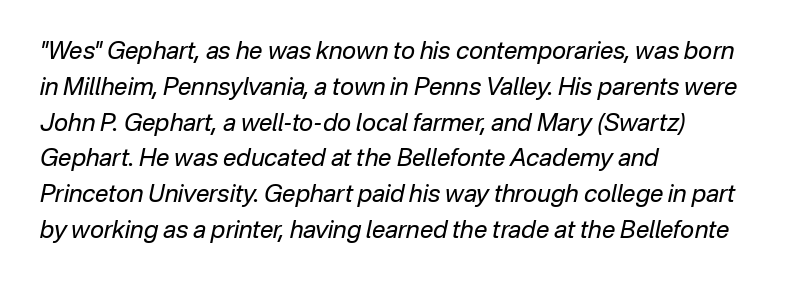
Q: Is the text bold? A: No.
Q: Is the text italic (slanted)? A: Yes, it leans right by about 12 degrees.
Q: Is the text underlined? A: No.
Q: How is the paragraph aligned? A: Left-aligned.
Q: Is the spacing between letters normal or unusually wide? A: Normal.
Q: Is the spacing between lines tight, normal or loose? A: Normal.
